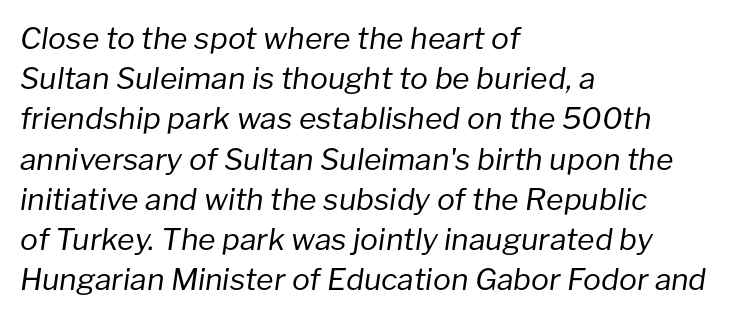
{"italic": "yes", "lean": "right", "slant_degrees": 8, "bold": "no", "weight": "regular", "width": "normal", "stroke_contrast": "low", "x_height": "medium", "monospaced": "no", "underline": "no", "align": "left", "line_spacing": "normal", "line_spacing_ratio": 1.34, "letter_spacing": "normal", "letter_spacing_em": 0.0, "glyph_px": 30}
